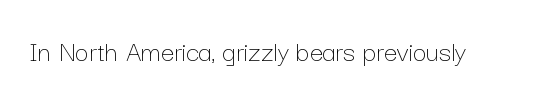
The image shows 30 px thin type, upright; set normal letter spacing, not underlined; low stroke contrast and a medium x-height.
